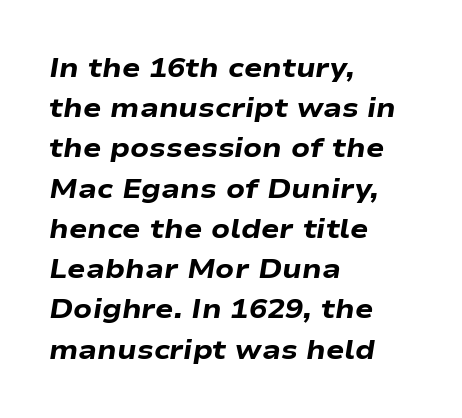
{"italic": "yes", "lean": "right", "slant_degrees": 9, "bold": "yes", "underline": "no", "align": "left", "line_spacing": "normal", "line_spacing_ratio": 1.49, "letter_spacing": "normal", "letter_spacing_em": 0.0, "glyph_px": 27}
